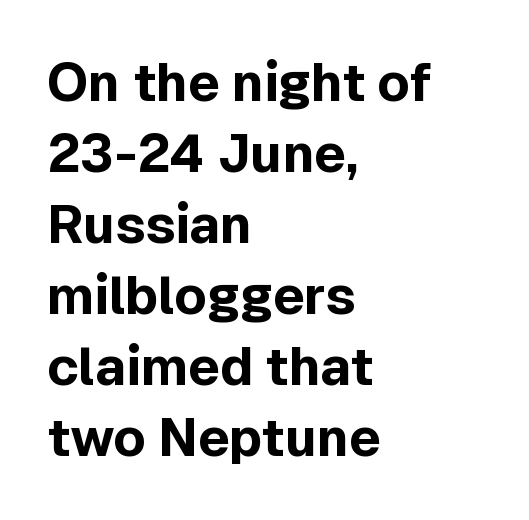
The image shows 53 px bold sans-serif type, upright; set left-aligned, normal line spacing (1.34x), normal letter spacing, not underlined; a medium x-height.
